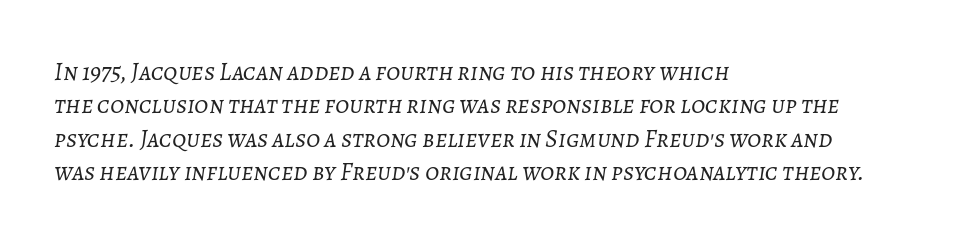
The letterforms sit shoulder to shoulder at normal distance. Compared with a typical body face, this is equally light or lighter still. Reading down the block, your eye returns to a fixed left position each line. Students, observe: this is what conventionally led text looks like. The space directly below the letters is spotless.
